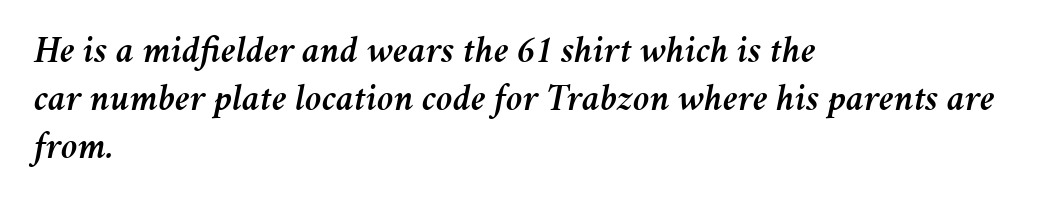
{"italic": "yes", "lean": "right", "slant_degrees": 11, "width": "normal", "stroke_contrast": "medium", "x_height": "medium", "monospaced": "no", "underline": "no", "align": "left", "line_spacing": "normal", "line_spacing_ratio": 1.26, "letter_spacing": "normal", "letter_spacing_em": 0.0, "glyph_px": 38}
